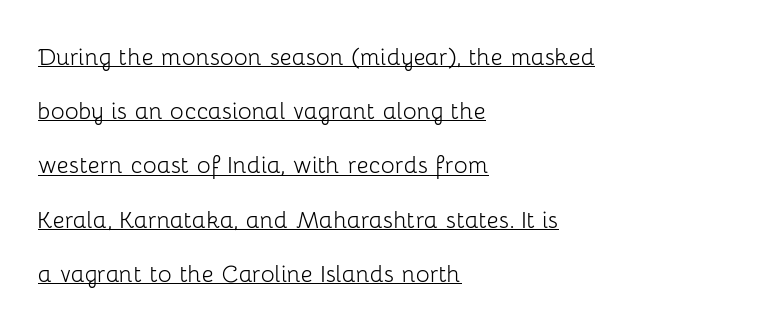
Q: Is the text bold? A: No.
Q: Is the text italic (slanted)? A: No, it is upright.
Q: Is the typeface a serif or a sans-serif typeface? A: Sans-serif.
Q: Is the text underlined? A: Yes.
Q: How is the paragraph aligned? A: Left-aligned.
Q: Is the spacing between letters normal or unusually wide? A: Normal.
Q: Width (condensed, normal, or wide)? A: Normal.
Q: Stroke contrast? A: Low.
Q: x-height? A: Medium.
Q: Monospaced? A: No.
